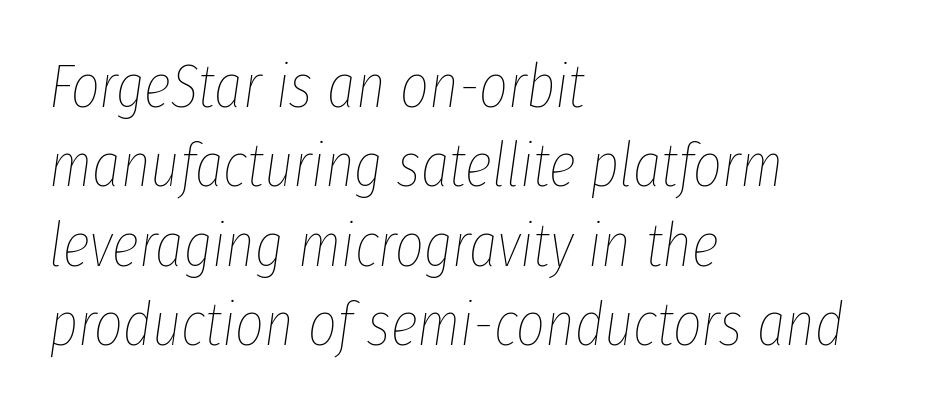
Yep, that's italic — everything's leaning. Each letter keeps its own natural width here, so spacing adapts to shape. How would I describe the line gaps? Plain and ordinary. The rag falls on the right side of this text block. Words float on clear page, feet unadorned.
